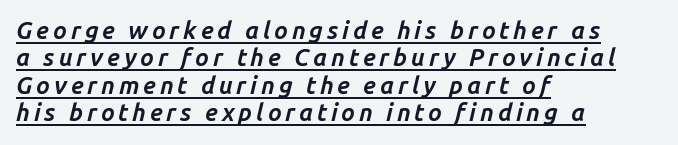
The letters are bold, with thick, heavy strokes. Tightly led — the rows are bunched. Beneath each row of characters lies a ruled line. In terms of posture, this sample is oblique.
